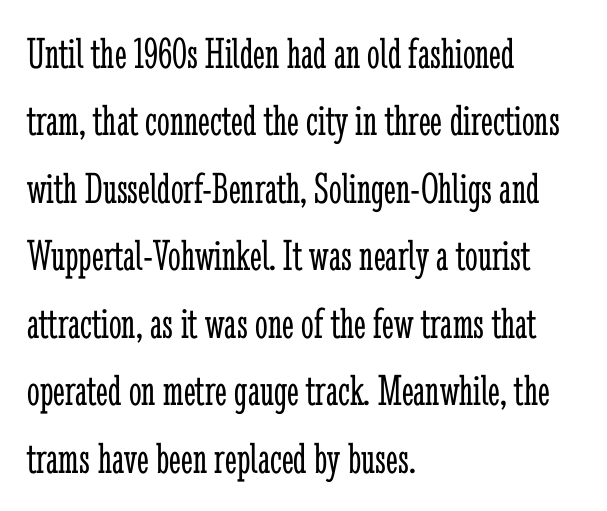
{"serif": "yes", "italic": "no", "bold": "no", "weight": "light", "width": "condensed", "stroke_contrast": "low", "x_height": "medium", "monospaced": "no", "underline": "no", "align": "left", "line_spacing": "normal", "line_spacing_ratio": 1.5, "letter_spacing": "normal", "letter_spacing_em": 0.0, "glyph_px": 45}
